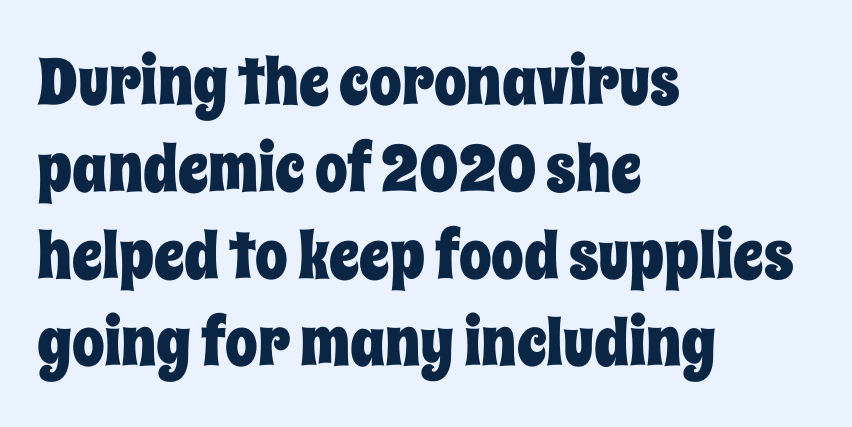
{"italic": "no", "width": "condensed", "stroke_contrast": "low", "x_height": "large", "monospaced": "no", "underline": "no", "align": "left", "line_spacing": "normal", "line_spacing_ratio": 1.34, "letter_spacing": "normal", "letter_spacing_em": 0.0, "glyph_px": 65}
